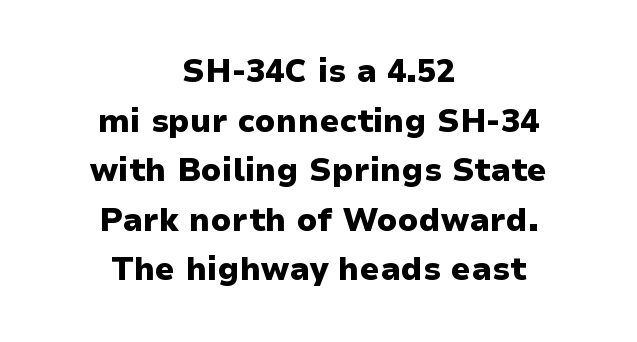
{"serif": "no", "italic": "no", "bold": "yes", "weight": "heavy", "width": "normal", "stroke_contrast": "low", "x_height": "medium", "monospaced": "no", "underline": "no", "align": "center", "line_spacing": "normal", "line_spacing_ratio": 1.55, "letter_spacing": "normal", "letter_spacing_em": 0.0, "glyph_px": 32}
